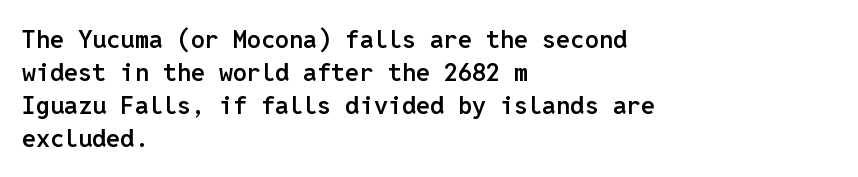
{"italic": "no", "bold": "semi", "underline": "no", "align": "left", "line_spacing": "normal", "line_spacing_ratio": 1.32, "letter_spacing": "normal", "letter_spacing_em": 0.0, "glyph_px": 25}
